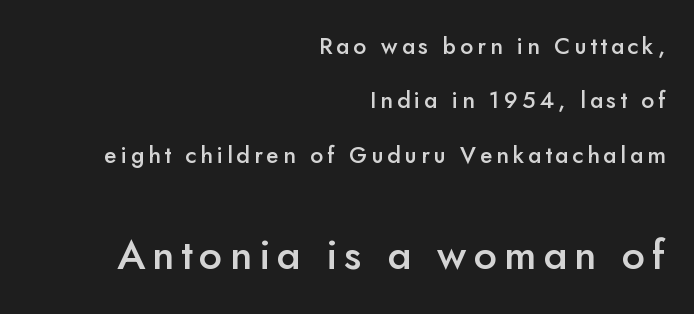
Q: Is the text bold? A: Semi-bold.
Q: Is the text italic (slanted)? A: No, it is upright.
Q: Is the typeface a serif or a sans-serif typeface? A: Sans-serif.
Q: Is the text underlined? A: No.
Q: How is the paragraph aligned? A: Right-aligned.
Q: Is the spacing between lines tight, normal or loose? A: Loose.
Q: Which block of text is set in a larger size, the first (top) or the second (bottom)? A: The second (bottom) one.
Q: Width (condensed, normal, or wide)? A: Normal.
Q: Stroke contrast? A: Low.
Q: x-height? A: Small.
Q: Monospaced? A: No.
